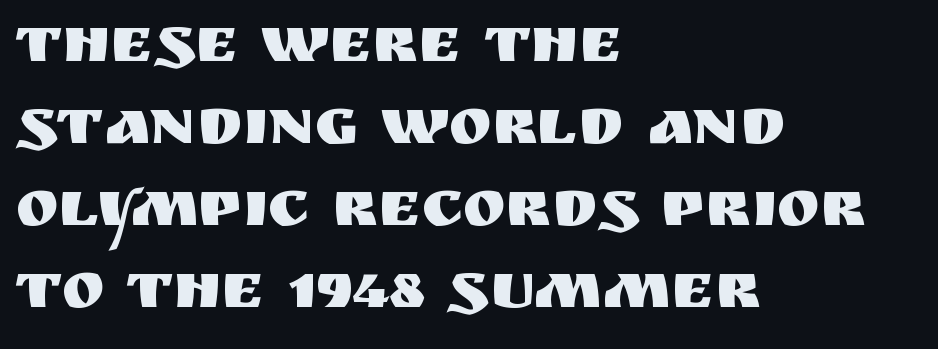
The image shows 65 px sans-serif type, upright; set left-aligned, normal line spacing (1.26x), normal letter spacing, not underlined; medium stroke contrast and a large x-height.
